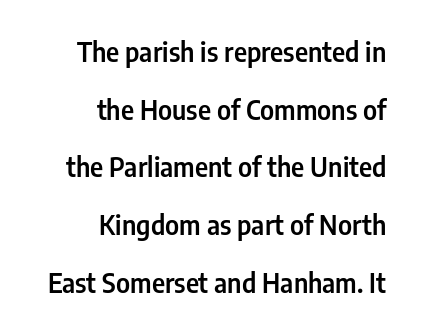
The image shows 26 px text type, upright; set right-aligned, loose line spacing (2.22x), normal letter spacing, not underlined.
